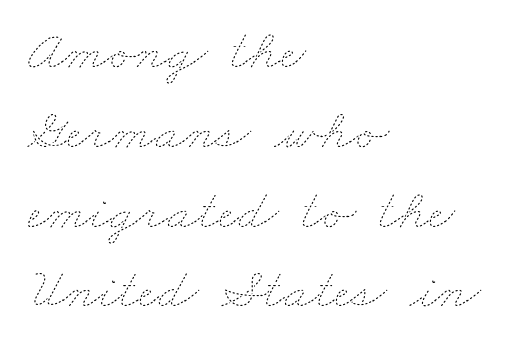
The image shows 57 px thin, wide type; set left-aligned, normal line spacing (1.4x), normal letter spacing, not underlined; low stroke contrast and a small x-height.
